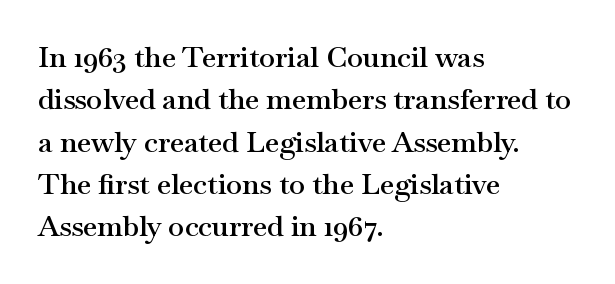
Q: Is the text bold? A: Semi-bold.
Q: Is the text italic (slanted)? A: No, it is upright.
Q: Is the typeface a serif or a sans-serif typeface? A: Serif.
Q: Is the text underlined? A: No.
Q: How is the paragraph aligned? A: Left-aligned.
Q: Is the spacing between letters normal or unusually wide? A: Normal.
Q: Is the spacing between lines tight, normal or loose? A: Normal.
Q: Width (condensed, normal, or wide)? A: Wide.
Q: Stroke contrast? A: Medium.
Q: x-height? A: Small.
Q: Monospaced? A: No.
